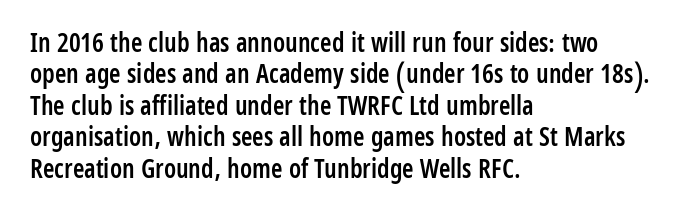
Here the glyphs are tracked normally, forming tight word shapes. Posture: vertical. Quick note: underline off. In CSS terms this would be text-align: left. This is moderately heavy type, rendered in semibold.
